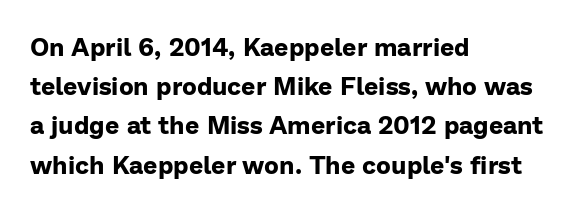
There is no visible air inserted between adjacent glyphs. This sample is left-justified, so line endings fall wherever the words run out. Normally led — the rows are evenly, conventionally spaced. The lettering holds an erect, upright posture throughout.
